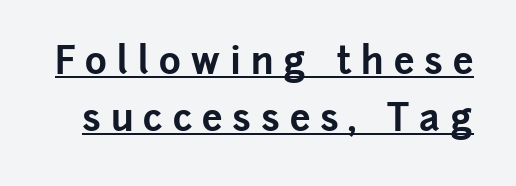
{"serif": "no", "italic": "no", "bold": "yes", "weight": "bold", "width": "normal", "stroke_contrast": "low", "x_height": "medium", "monospaced": "no", "underline": "yes", "line_spacing": "normal", "line_spacing_ratio": 1.55, "letter_spacing": "wide", "letter_spacing_em": 0.27, "glyph_px": 37}
